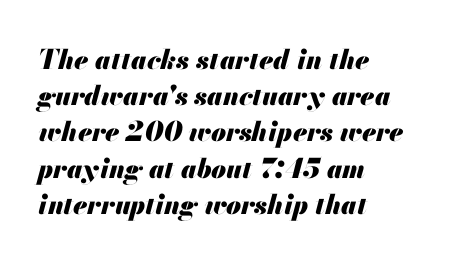
{"italic": "yes", "lean": "right", "slant_degrees": 13, "bold": "yes", "underline": "no", "align": "left", "line_spacing": "normal", "line_spacing_ratio": 1.34, "letter_spacing": "normal", "letter_spacing_em": 0.0, "glyph_px": 27}
